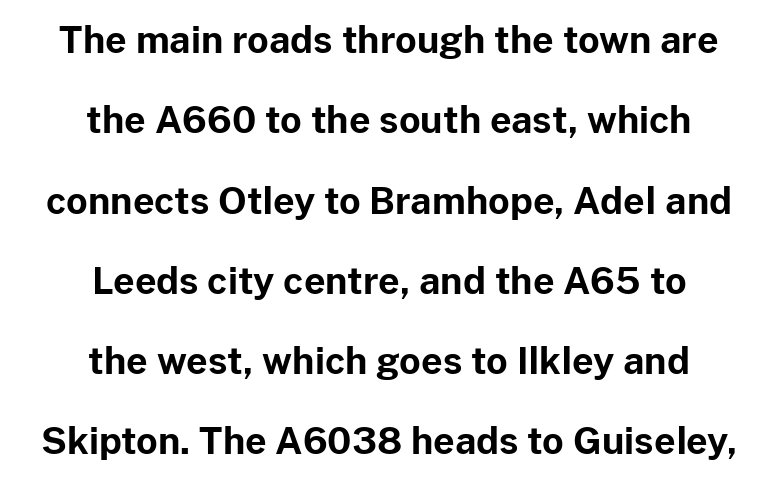
This rendering features lettering with no underline. I'd describe the lettering as bold — thick and assertive. The characters display no serif detailing; their extremities are plain. Characters follow at the spacing the type designer built in. The letters advance in unequal steps, a hallmark of proportional type. Leading is clearly above the norm, producing a sparse column.
